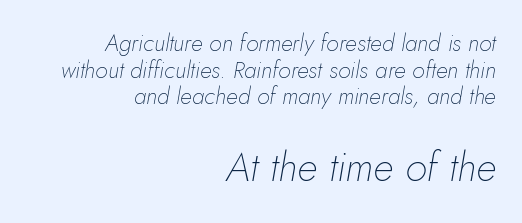
Proportional: the letters do not fall into vertical columns. Typesetter's note — lower block bumped up in size, upper block left smaller. In terms of posture, this sample is oblique. The lines are quadded right. Check the space under the baseline: it is left empty. The type is set solid horizontally, with unmodified tracking.
